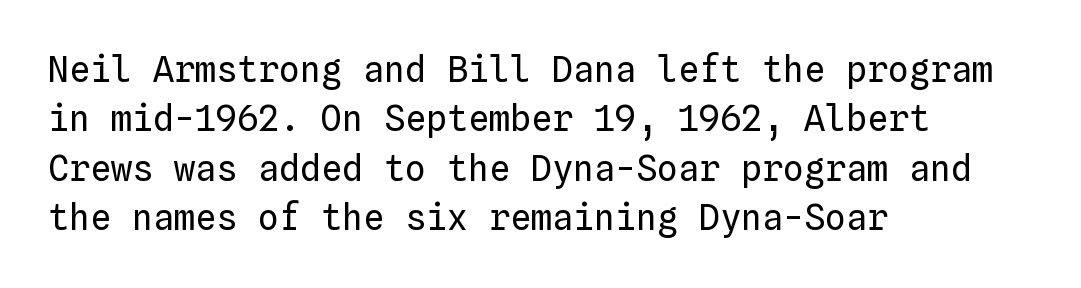
The image shows 35 px regular-weight type, upright, monospaced; set left-aligned, normal line spacing (1.41x), normal letter spacing, not underlined; low stroke contrast and a medium x-height.
